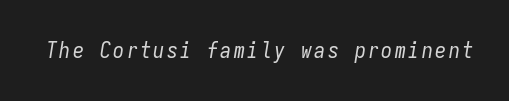
Q: Is the text bold? A: No.
Q: Is the text italic (slanted)? A: Yes, it leans right by about 9 degrees.
Q: Is the text underlined? A: No.
